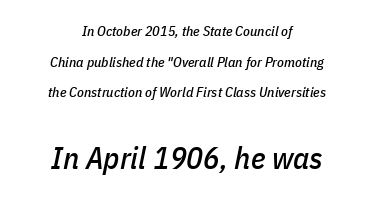
{"italic": "yes", "lean": "right", "slant_degrees": 11, "width": "condensed", "stroke_contrast": "low", "x_height": "medium", "monospaced": "no", "underline": "no", "align": "center", "line_spacing": "loose", "line_spacing_ratio": 2.18, "letter_spacing": "normal", "letter_spacing_em": 0.0, "larger_block": "second", "size_ratio": 2.21, "glyph_px": 31}
